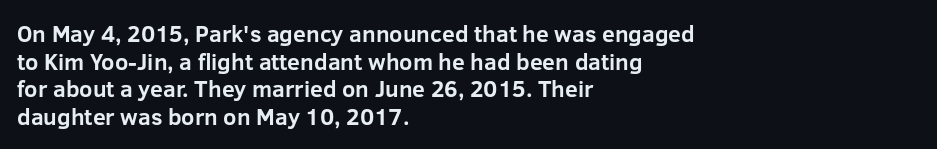
{"italic": "no", "bold": "yes", "underline": "no", "align": "left", "line_spacing_ratio": 1.2, "letter_spacing": "normal", "letter_spacing_em": 0.0, "glyph_px": 23}
